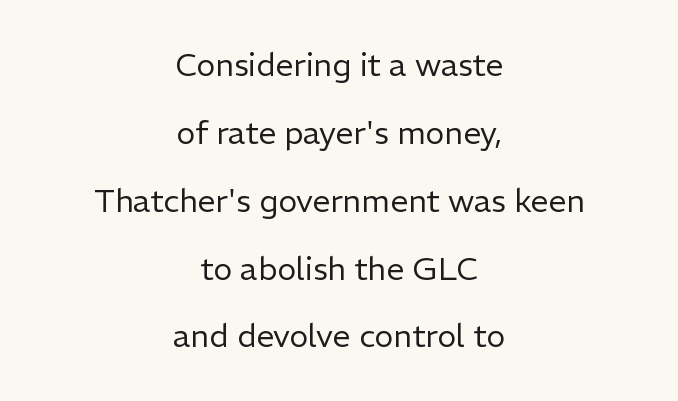
{"serif": "no", "italic": "no", "bold": "no", "weight": "regular", "width": "normal", "stroke_contrast": "low", "x_height": "medium", "monospaced": "no", "underline": "no", "align": "center", "line_spacing": "loose", "line_spacing_ratio": 2.12, "letter_spacing": "normal", "letter_spacing_em": 0.0, "glyph_px": 32}
